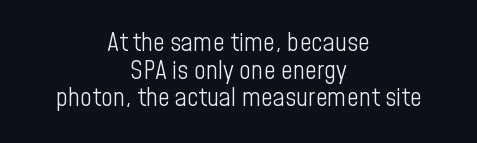
Q: Is the text bold? A: No.
Q: Is the text italic (slanted)? A: No, it is upright.
Q: Is the text underlined? A: No.
Q: How is the paragraph aligned? A: Centered.
Q: Is the spacing between letters normal or unusually wide? A: Normal.
Q: Is the spacing between lines tight, normal or loose? A: Tight.
